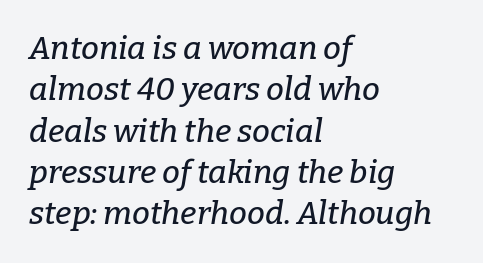
Q: Is the text italic (slanted)? A: Yes, it leans right by about 9 degrees.
Q: Is the typeface a serif or a sans-serif typeface? A: Serif.
Q: Is the text underlined? A: No.
Q: How is the paragraph aligned? A: Left-aligned.
Q: Is the spacing between letters normal or unusually wide? A: Normal.
Q: Is the spacing between lines tight, normal or loose? A: Normal.
Q: Width (condensed, normal, or wide)? A: Normal.
Q: Stroke contrast? A: Low.
Q: x-height? A: Medium.
Q: Monospaced? A: No.
